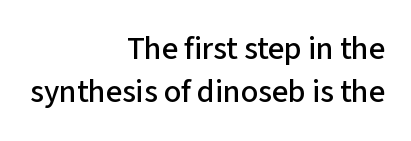
{"serif": "no", "italic": "no", "width": "normal", "stroke_contrast": "low", "x_height": "medium", "monospaced": "no", "underline": "no", "align": "right", "line_spacing": "normal", "line_spacing_ratio": 1.34, "letter_spacing": "normal", "letter_spacing_em": 0.0, "glyph_px": 32}
